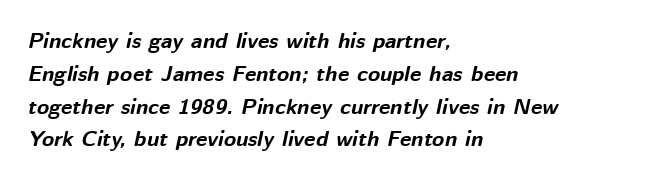
The line-height multiplier appears to be the usual default. Each word holds together tightly as a unit, with standard inter-letter gaps. Short and long lines alike share a common starting point at left. It's the slanting kind of type. The space beneath each line is pristine and unruled. As a designer I'd log this as weight 700, bold.
